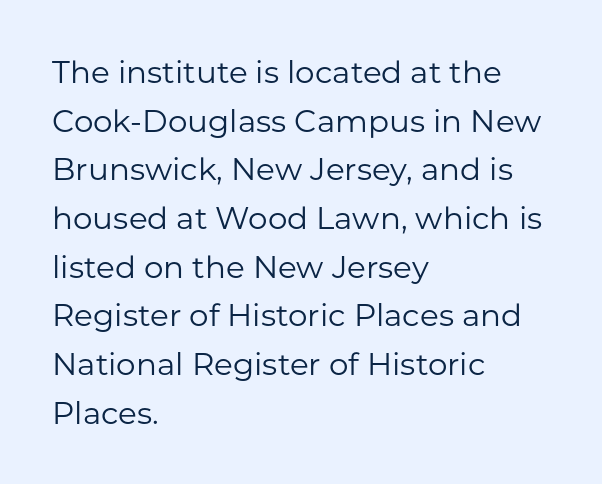
Compared with a typical body face, this is equally light or lighter still. Teacher's note: observe the even left margin — that is flush-left alignment. Is this a fixed-width face? No — the glyphs have proportional, varying widths. The letters stand straight up with perfectly vertical stems. This sample uses plain, unmodified letter spacing.
